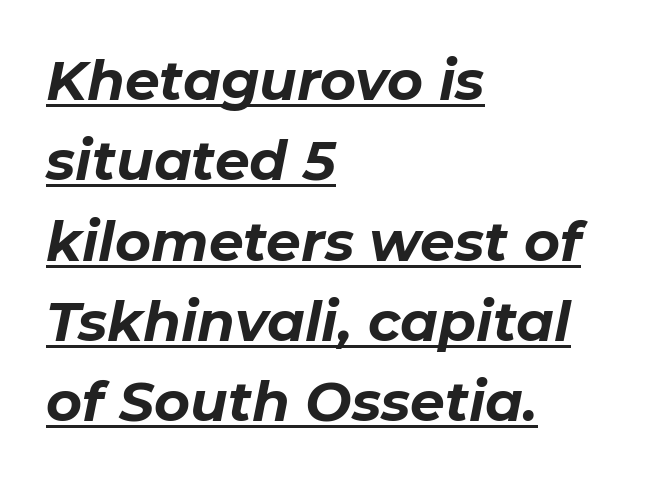
{"italic": "yes", "lean": "right", "slant_degrees": 11, "bold": "yes", "weight": "bold", "width": "normal", "stroke_contrast": "low", "x_height": "medium", "monospaced": "no", "underline": "yes", "align": "left", "line_spacing": "normal", "line_spacing_ratio": 1.46, "letter_spacing": "normal", "letter_spacing_em": 0.0, "glyph_px": 55}
